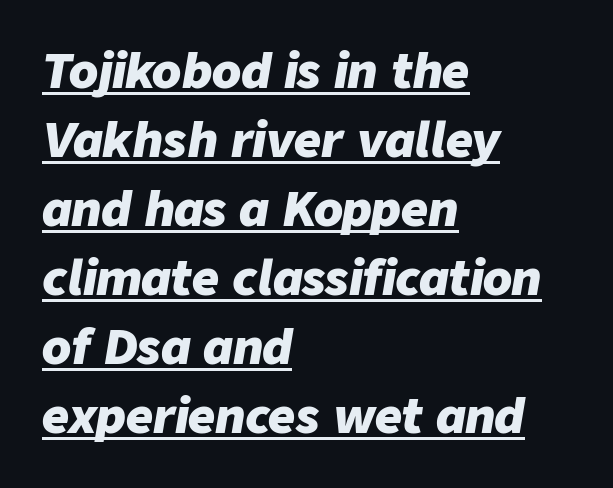
{"italic": "yes", "lean": "right", "slant_degrees": 9, "bold": "yes", "weight": "heavy", "width": "normal", "stroke_contrast": "low", "x_height": "medium", "monospaced": "no", "underline": "yes", "align": "left", "line_spacing": "normal", "line_spacing_ratio": 1.47, "letter_spacing": "normal", "letter_spacing_em": 0.0, "glyph_px": 47}
